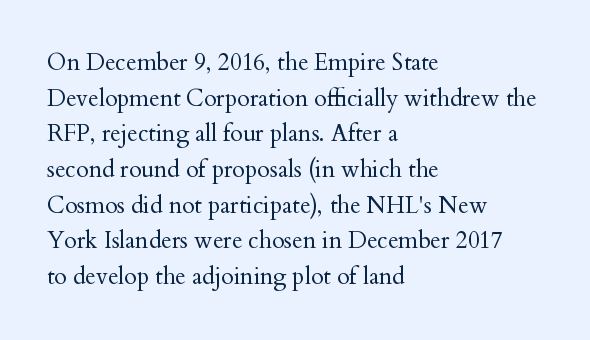
The image shows 23 px text type, upright; set left-aligned, normal line spacing (1.55x), normal letter spacing, not underlined.
